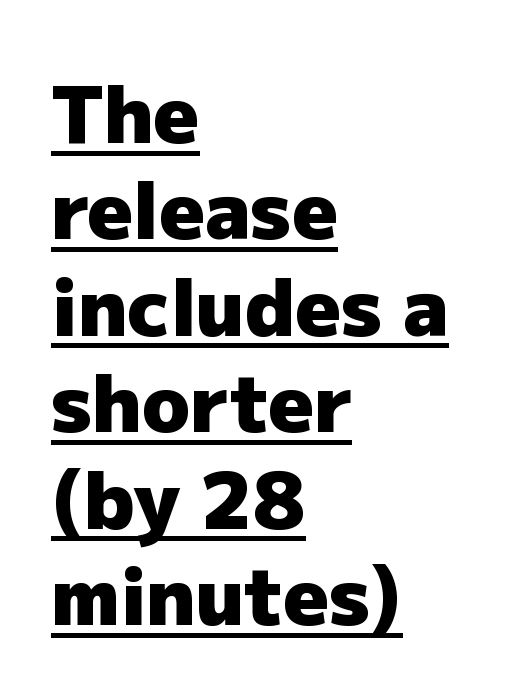
Q: Is the text bold? A: Yes.
Q: Is the text italic (slanted)? A: No, it is upright.
Q: Is the typeface a serif or a sans-serif typeface? A: Sans-serif.
Q: Is the text underlined? A: Yes.
Q: How is the paragraph aligned? A: Left-aligned.
Q: Is the spacing between letters normal or unusually wide? A: Normal.
Q: Width (condensed, normal, or wide)? A: Normal.
Q: Stroke contrast? A: Low.
Q: x-height? A: Medium.
Q: Monospaced? A: No.
